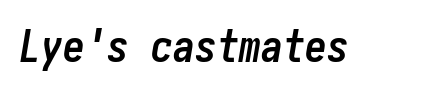
The image shows 44 px semibold, condensed type, italic (leaning right); set normal letter spacing, not underlined; low stroke contrast and a medium x-height.
